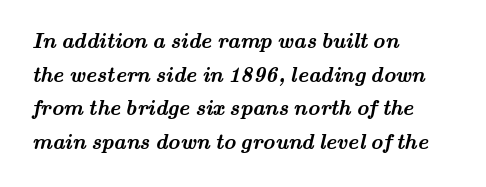
{"bold": "yes", "underline": "no", "align": "left", "line_spacing": "normal", "line_spacing_ratio": 1.6, "letter_spacing": "normal", "letter_spacing_em": 0.0, "glyph_px": 21}
